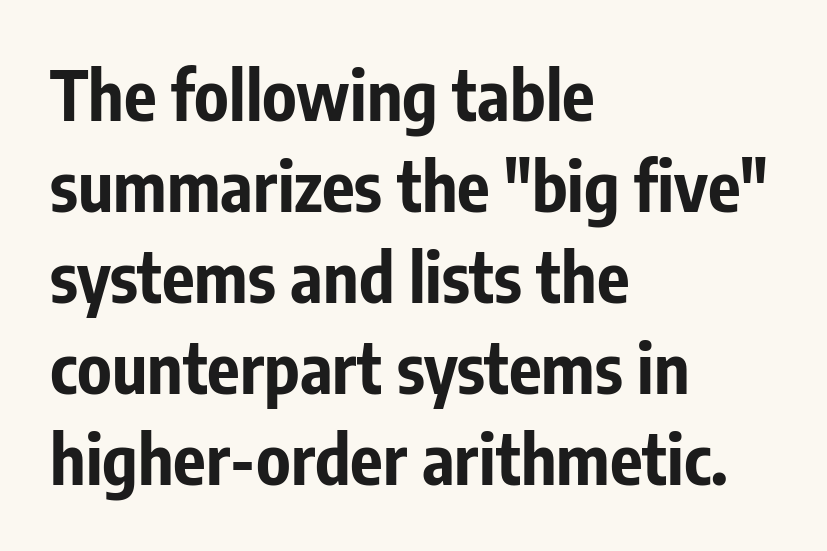
The image shows 68 px bold, condensed sans-serif type, upright; set left-aligned, normal line spacing (1.34x), normal letter spacing, not underlined; low stroke contrast and a medium x-height.
